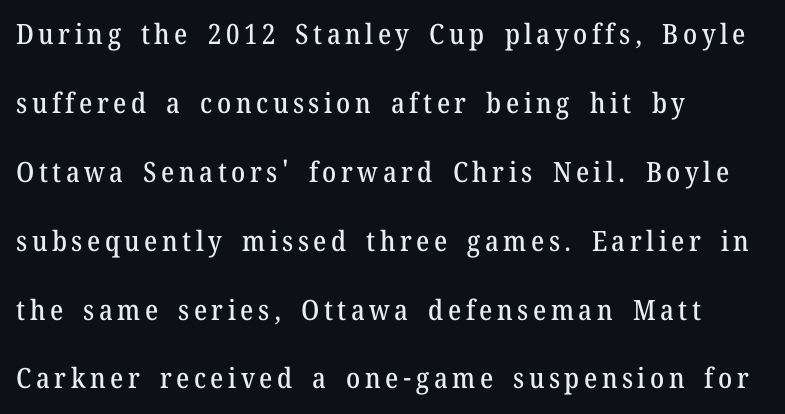
Looks like regular typesetting: each glyph gets only the width it needs. Which margin do the lines hug? The left one — the right edge is uneven. Decoration check: the copy has no underline. In terms of leading, this rendering errs on the spacious side.
